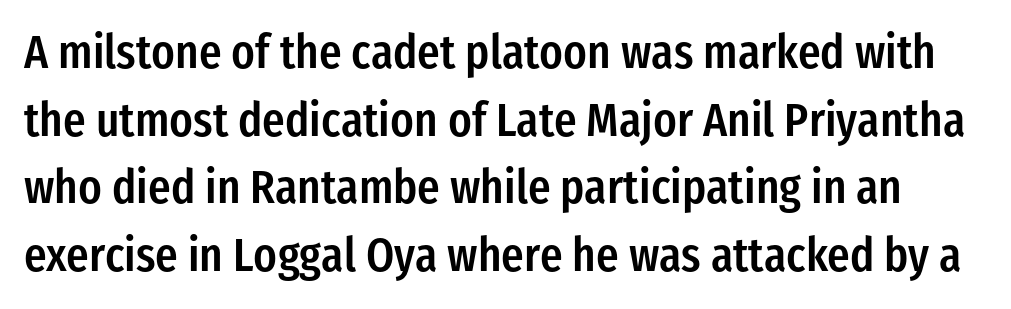
Q: Is the text bold? A: Semi-bold.
Q: Is the text italic (slanted)? A: No, it is upright.
Q: Is the typeface a serif or a sans-serif typeface? A: Sans-serif.
Q: Is the text underlined? A: No.
Q: Is the spacing between letters normal or unusually wide? A: Normal.
Q: Is the spacing between lines tight, normal or loose? A: Normal.
Q: Width (condensed, normal, or wide)? A: Condensed.
Q: Stroke contrast? A: Low.
Q: x-height? A: Medium.
Q: Monospaced? A: No.
